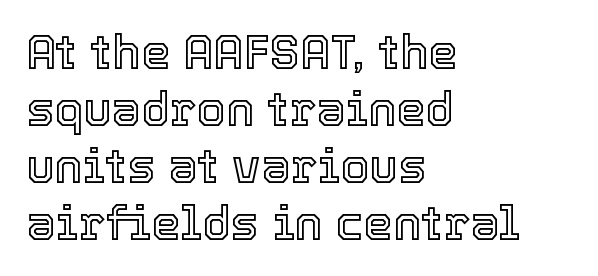
Looks like regular typesetting: each glyph gets only the width it needs. The glyphs are unaccompanied by any horizontal stroke below them. Line starts are locked; line ends wander. Does extra space separate the letters? No, they use regular spacing.
